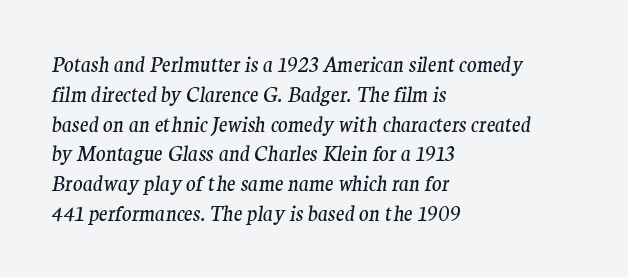
The image shows 20 px text type, italic (leaning right); set left-aligned, normal line spacing (1.49x), normal letter spacing, not underlined.
